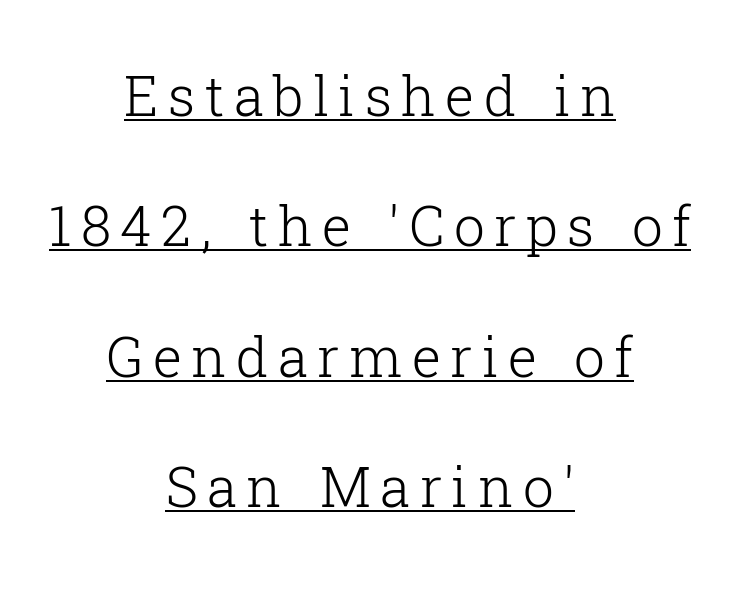
The rendering uses a large line-height, opening up the rows. The text was rendered using a seriffed face with decorative stroke endings. This is underlined copy, the kind a proofreader might mark for attention. The passage is arranged like a title page — every line centered. Stroke thickness stays within the range of a standard reading face or lighter. A typesetter would call this proportional, since set widths differ per character.
